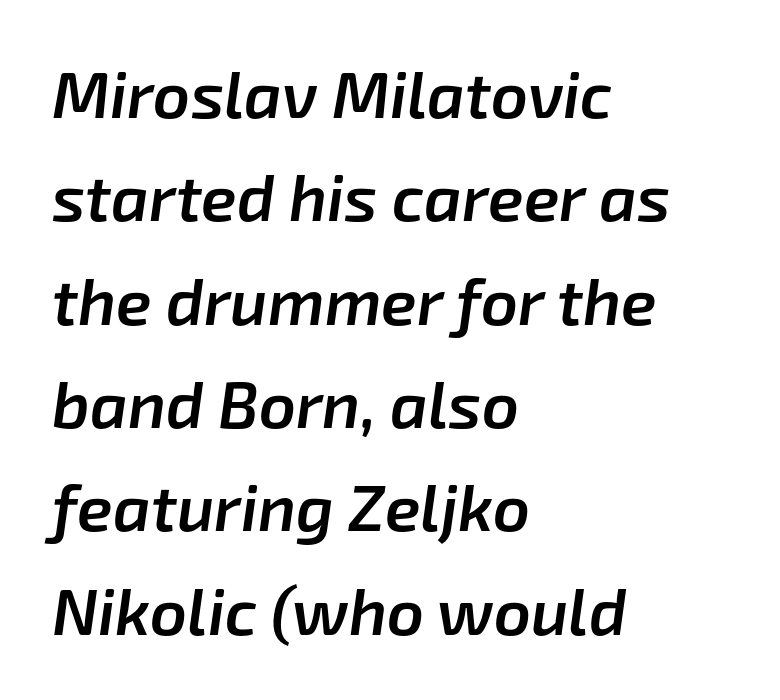
The image shows 65 px semibold type, italic (leaning right); set left-aligned, normal line spacing (1.59x), normal letter spacing, not underlined; low stroke contrast and a medium x-height.
